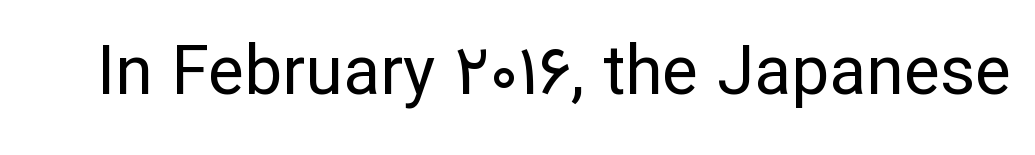
The image shows 68 px regular-weight sans-serif type, upright; set normal letter spacing, not underlined; low stroke contrast and a medium x-height.
